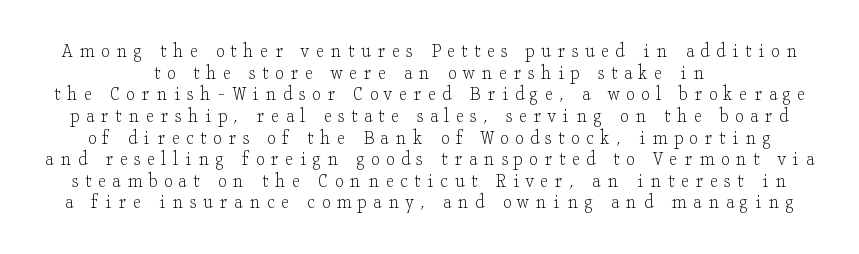
{"italic": "no", "bold": "no", "underline": "no", "align": "center", "line_spacing": "tight", "line_spacing_ratio": 1.03, "letter_spacing": "wide", "letter_spacing_em": 0.31, "glyph_px": 21}
